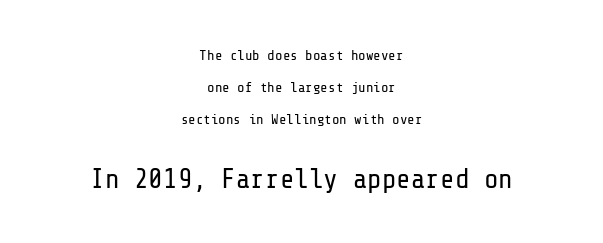
Q: Is the text bold? A: No.
Q: Is the text italic (slanted)? A: No, it is upright.
Q: Is the text underlined? A: No.
Q: How is the paragraph aligned? A: Centered.
Q: Is the spacing between letters normal or unusually wide? A: Normal.
Q: Is the spacing between lines tight, normal or loose? A: Loose.
Q: Which block of text is set in a larger size, the first (top) or the second (bottom)? A: The second (bottom) one.
